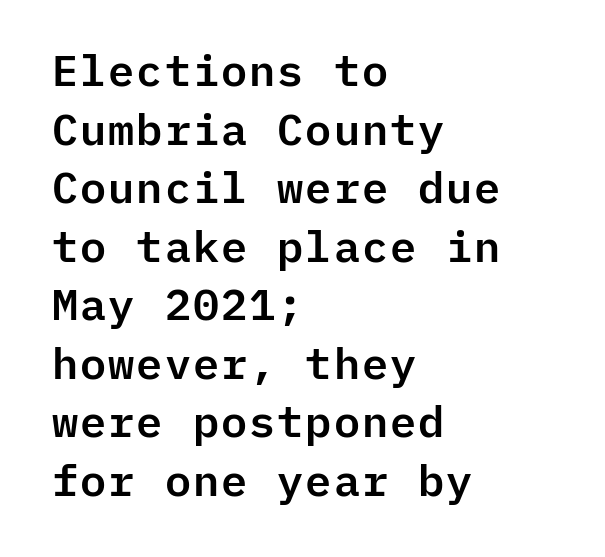
{"serif": "no", "italic": "no", "width": "normal", "stroke_contrast": "low", "x_height": "medium", "monospaced": "yes", "underline": "no", "align": "left", "line_spacing": "normal", "line_spacing_ratio": 1.33, "letter_spacing": "normal", "letter_spacing_em": 0.0, "glyph_px": 44}
